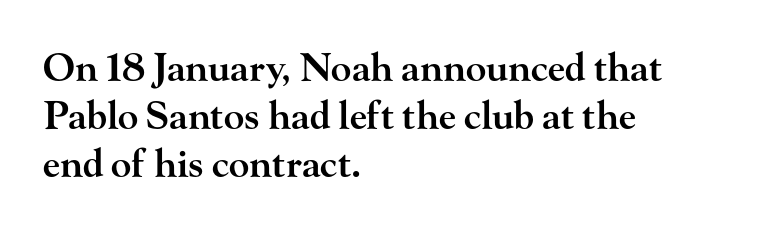
{"serif": "yes", "italic": "no", "bold": "semi", "weight": "semibold", "width": "wide", "stroke_contrast": "high", "x_height": "small", "monospaced": "no", "underline": "no", "align": "left", "line_spacing": "normal", "line_spacing_ratio": 1.26, "letter_spacing": "normal", "letter_spacing_em": 0.0, "glyph_px": 38}
